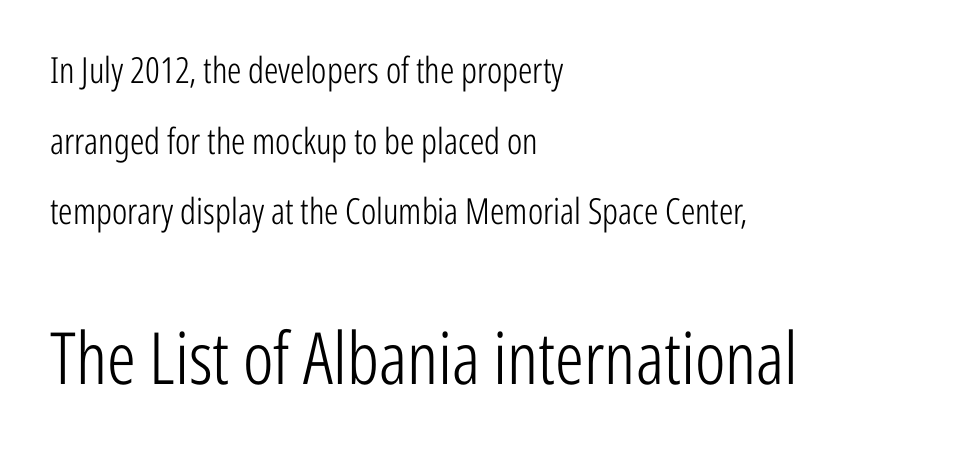
The axis of the letterforms is exactly vertical. You could fit nearly another row in the gap between these rows. Character widths vary here, with narrow letters taking less room than wide ones. Compared with a centered layout, this one pins lines to the left instead. Each row of text sits above clean, open space.
